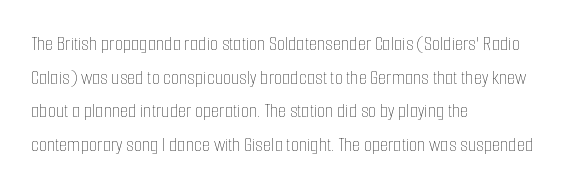
The image shows 21 px text type, upright; set left-aligned, normal line spacing (1.6x), normal letter spacing, not underlined.
